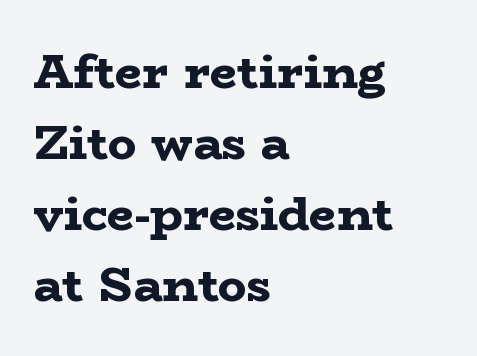
The image shows 48 px bold, wide serif type, upright; set left-aligned, normal line spacing (1.48x), normal letter spacing, not underlined; low stroke contrast and a medium x-height.
